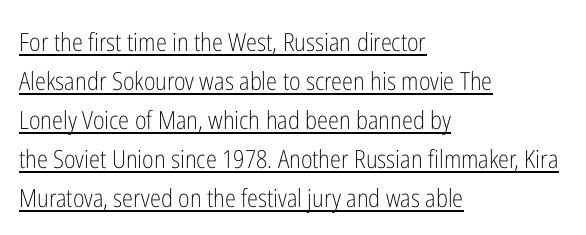
The image shows 25 px text type, upright; set left-aligned, normal line spacing (1.56x), normal letter spacing, underlined.
